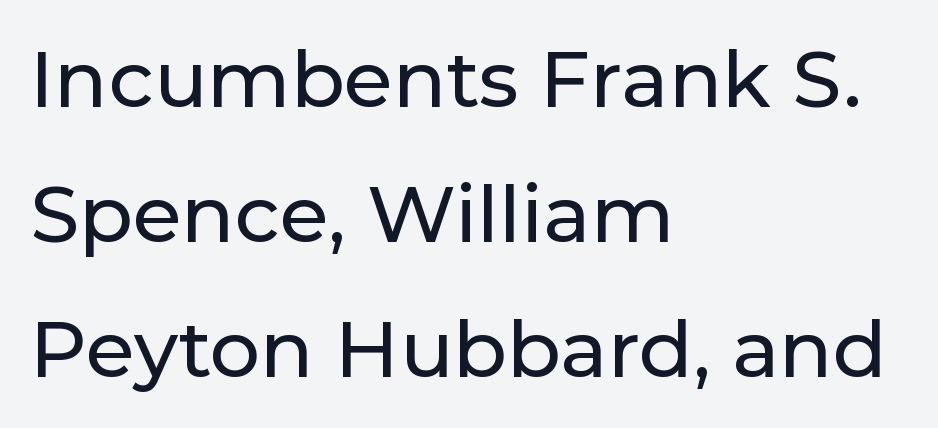
Q: Is the text italic (slanted)? A: No, it is upright.
Q: Is the typeface a serif or a sans-serif typeface? A: Sans-serif.
Q: Is the text underlined? A: No.
Q: How is the paragraph aligned? A: Left-aligned.
Q: Is the spacing between letters normal or unusually wide? A: Normal.
Q: Width (condensed, normal, or wide)? A: Normal.
Q: Stroke contrast? A: Low.
Q: x-height? A: Medium.
Q: Monospaced? A: No.
